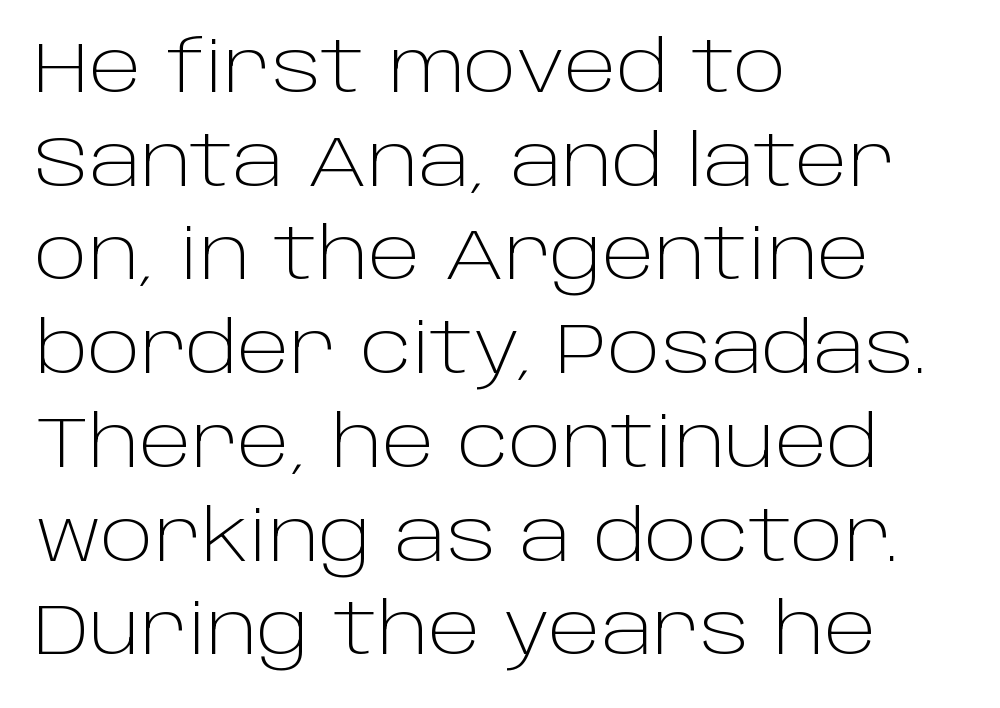
The image shows 71 px light sans-serif type, upright; set left-aligned, normal line spacing (1.32x), normal letter spacing, not underlined; low stroke contrast and a large x-height.
